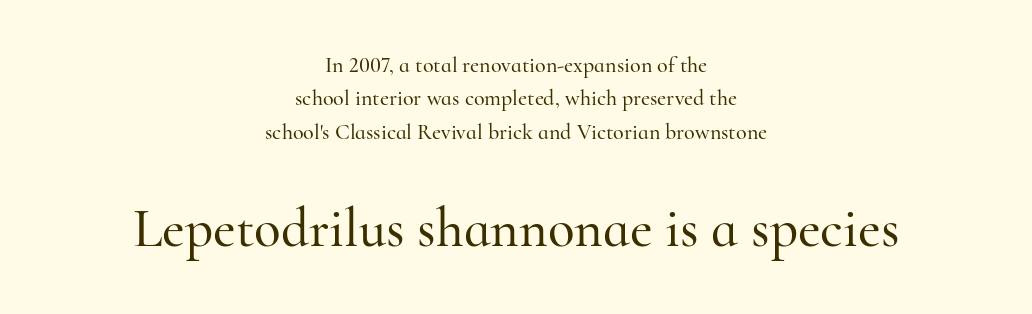
{"serif": "yes", "italic": "no", "width": "normal", "stroke_contrast": "high", "x_height": "small", "monospaced": "no", "underline": "no", "align": "center", "line_spacing": "normal", "line_spacing_ratio": 1.52, "letter_spacing": "normal", "letter_spacing_em": 0.0, "larger_block": "second", "size_ratio": 2.5, "glyph_px": 55}
